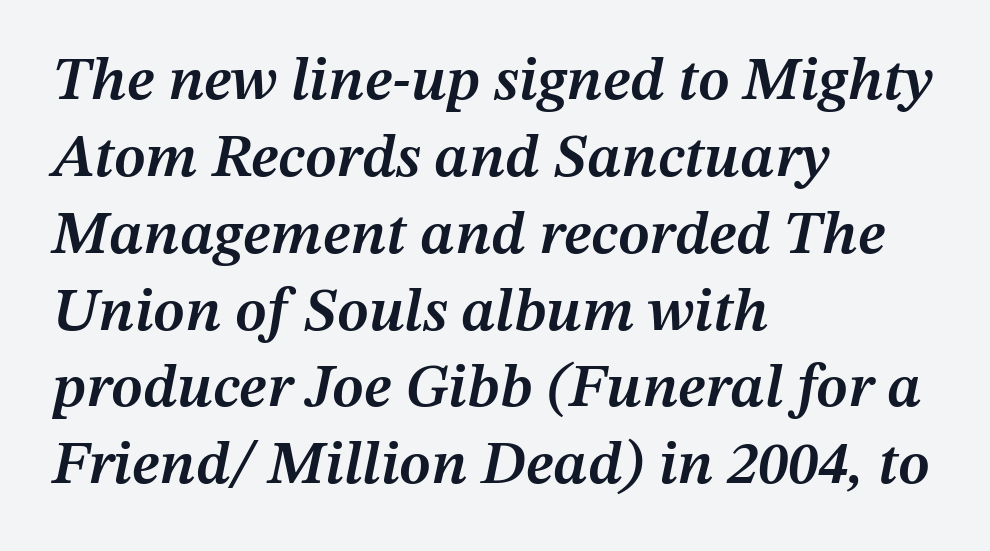
How would I describe the line gaps? Plain and ordinary. An italicized treatment has been applied to the whole sample. Semibold letterforms, between regular and bold. Varying glyph widths throughout — classic text-font behaviour.
